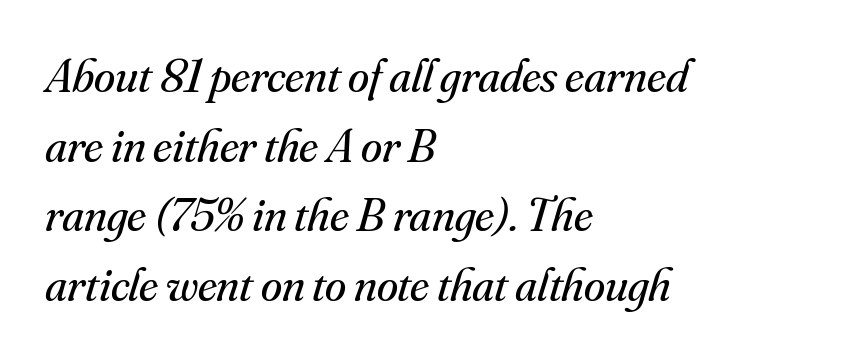
Are there feet on the stems? There are — it's a serif. A classic flush-left, rag-right setting is used for this passage. Slanted lettering throughout. Is this a heavy cut? Hardly; it is regular or lighter.
